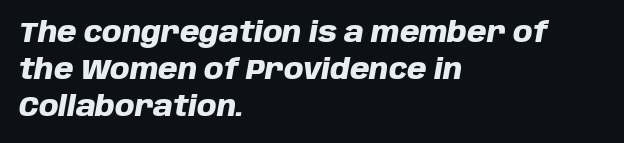
The image shows 28 px heavy type, italic (leaning right); set left-aligned, normal line spacing (1.33x), normal letter spacing, not underlined; low stroke contrast and a large x-height.
